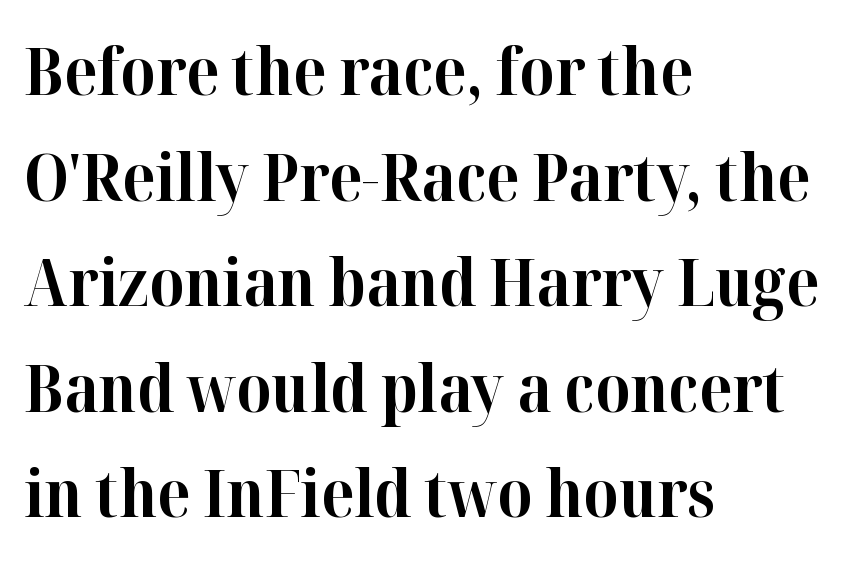
{"serif": "yes", "italic": "no", "bold": "yes", "weight": "bold", "width": "normal", "stroke_contrast": "high", "x_height": "medium", "monospaced": "no", "underline": "no", "align": "left", "line_spacing": "normal", "line_spacing_ratio": 1.6, "letter_spacing": "normal", "letter_spacing_em": 0.0, "glyph_px": 66}
